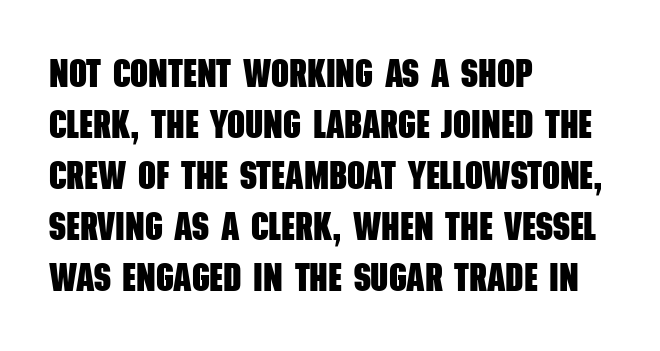
The image shows 39 px heavy, condensed sans-serif type; set left-aligned, normal line spacing (1.31x), normal letter spacing, not underlined; low stroke contrast and a large x-height.
